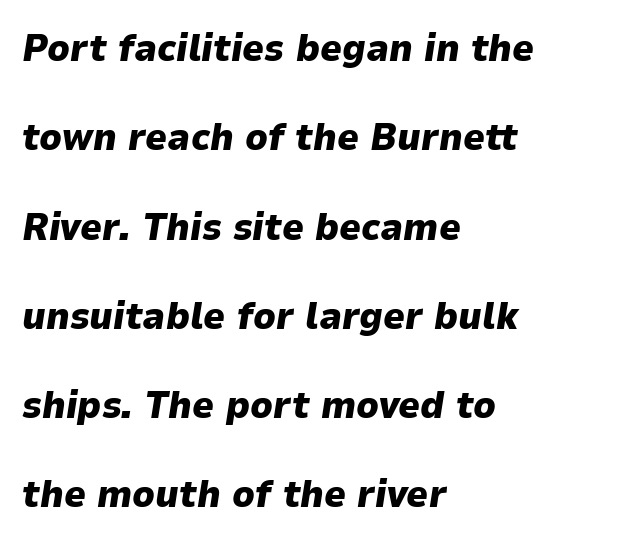
{"italic": "yes", "lean": "right", "slant_degrees": 9, "bold": "yes", "weight": "heavy", "width": "normal", "stroke_contrast": "low", "x_height": "medium", "monospaced": "no", "underline": "no", "align": "left", "line_spacing": "loose", "line_spacing_ratio": 2.35, "letter_spacing": "normal", "letter_spacing_em": 0.0, "glyph_px": 38}
